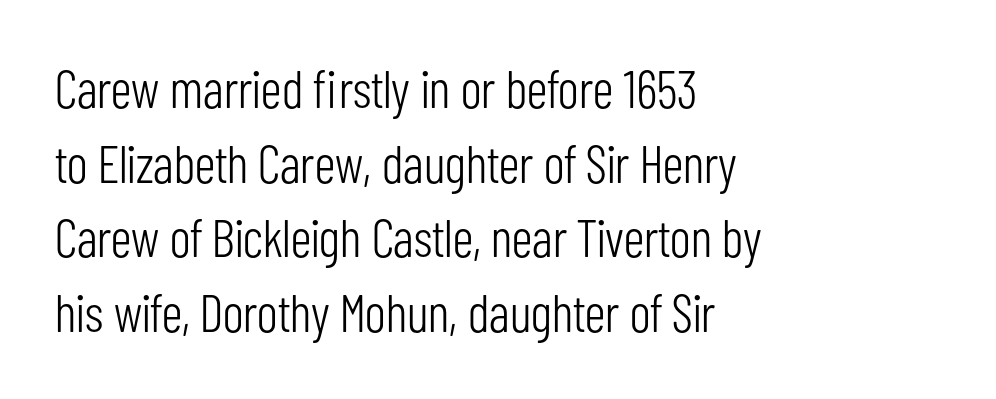
{"serif": "no", "italic": "no", "bold": "no", "weight": "light", "width": "condensed", "stroke_contrast": "low", "x_height": "medium", "monospaced": "no", "underline": "no", "align": "left", "line_spacing": "normal", "line_spacing_ratio": 1.41, "letter_spacing": "normal", "letter_spacing_em": 0.0, "glyph_px": 53}
